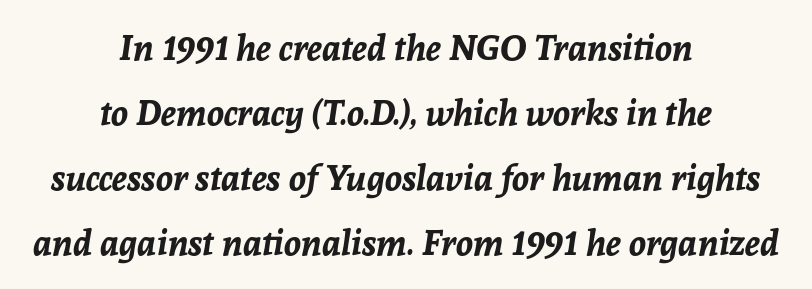
The image shows 35 px bold type, italic (leaning right); set centered, line spacing 1.86x, normal letter spacing, not underlined; low stroke contrast and a medium x-height.
